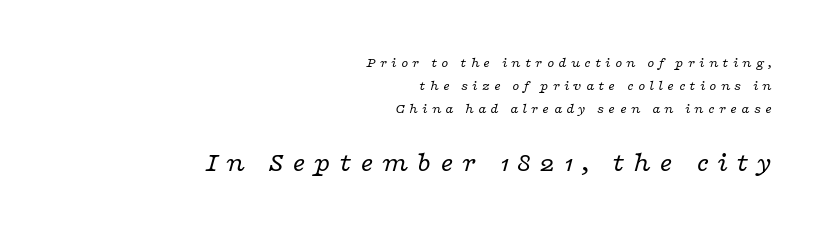
{"serif": "yes", "italic": "yes", "lean": "right", "slant_degrees": 16, "bold": "no", "weight": "regular", "width": "wide", "stroke_contrast": "low", "x_height": "medium", "monospaced": "no", "underline": "no", "align": "right", "line_spacing": "normal", "line_spacing_ratio": 1.65, "letter_spacing": "wide", "letter_spacing_em": 0.28, "larger_block": "second", "size_ratio": 2.0, "glyph_px": 28}
